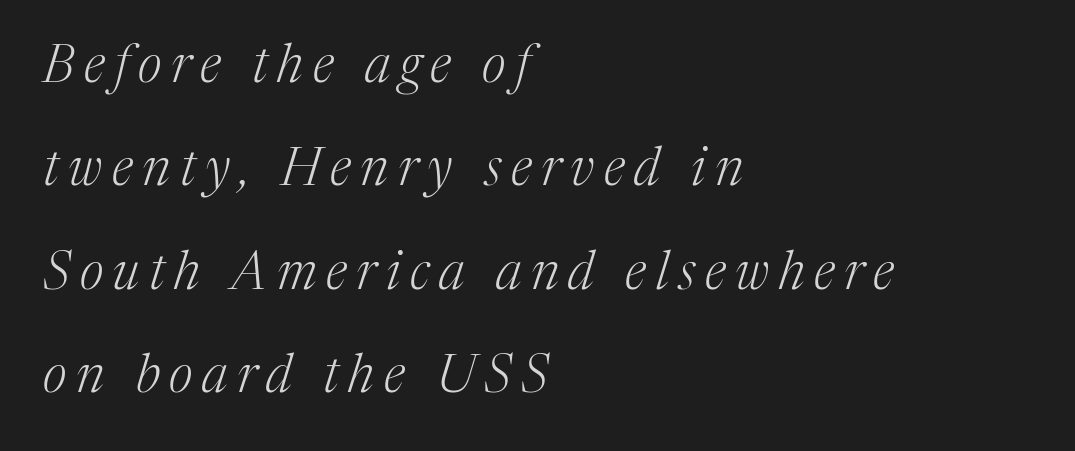
{"serif": "yes", "italic": "yes", "lean": "right", "slant_degrees": 17, "bold": "no", "weight": "light", "width": "normal", "stroke_contrast": "medium", "x_height": "medium", "monospaced": "no", "underline": "no", "align": "left", "line_spacing": "loose", "line_spacing_ratio": 1.95, "glyph_px": 53}
